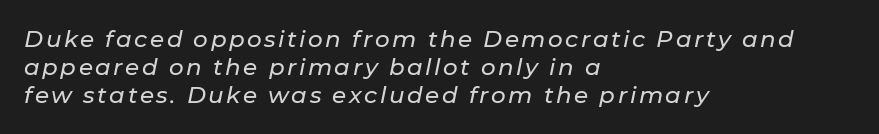
{"italic": "yes", "lean": "right", "slant_degrees": 11, "underline": "no", "align": "left", "line_spacing_ratio": 1.22, "glyph_px": 23}
